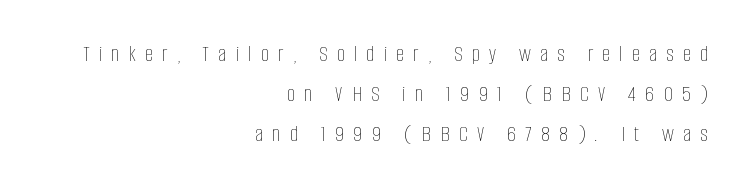
Q: Is the text bold? A: No.
Q: Is the text italic (slanted)? A: No, it is upright.
Q: Is the text underlined? A: No.
Q: How is the paragraph aligned? A: Right-aligned.
Q: Is the spacing between letters normal or unusually wide? A: Unusually wide.
